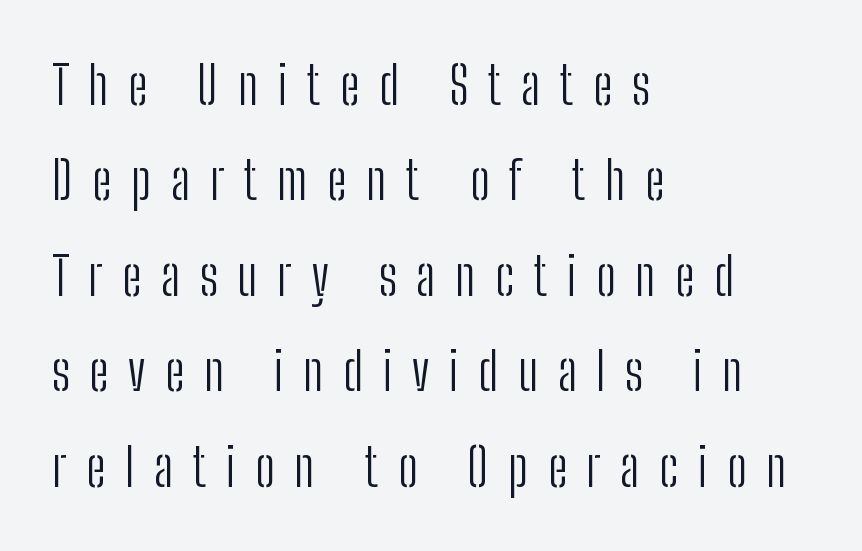
The rendering anchors every line to the left-hand side. Classification — sans serif. The lettering stays uniformly vertical, giving the passage a roman look. Weight class: somewhere from thin through regular. The glyphs are unaccompanied by any horizontal stroke below them. Varying glyph widths throughout — classic text-font behaviour.
